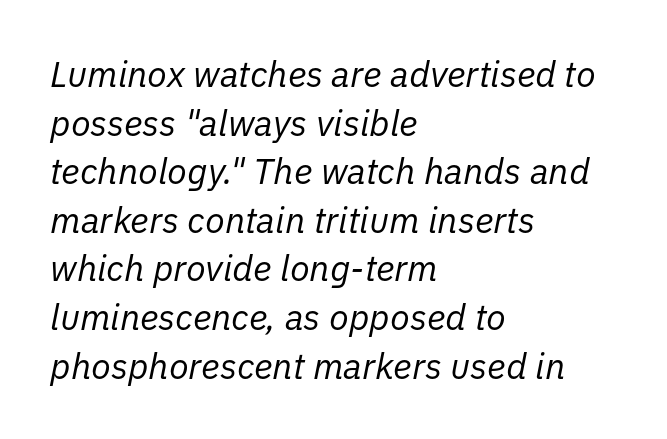
{"italic": "yes", "lean": "right", "slant_degrees": 11, "bold": "no", "weight": "regular", "width": "normal", "stroke_contrast": "low", "x_height": "medium", "monospaced": "no", "underline": "no", "align": "left", "line_spacing": "normal", "line_spacing_ratio": 1.35, "letter_spacing": "normal", "letter_spacing_em": 0.0, "glyph_px": 36}
